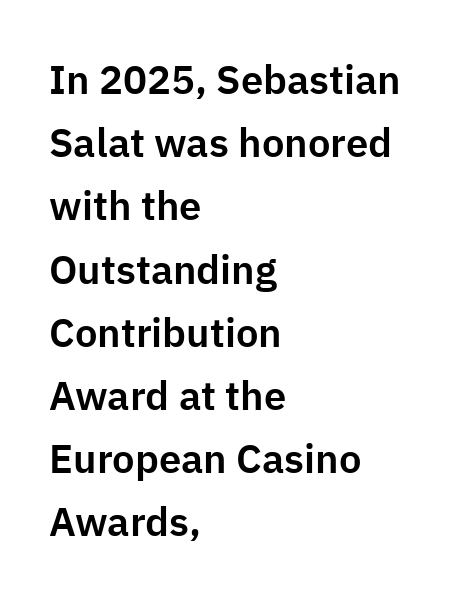
Vertically, the passage feels balanced, rows spaced as you'd expect. Ordinary non-slanted type is in use. Nobody drew a line under any word here. The rendering keeps characters at their native spacing. Line beginnings align vertically; line endings do not.
